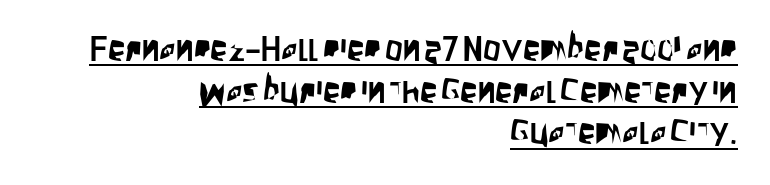
The image shows 35 px condensed sans-serif type, upright; set right-aligned, line spacing 1.19x, normal letter spacing, underlined; low stroke contrast and a large x-height.
